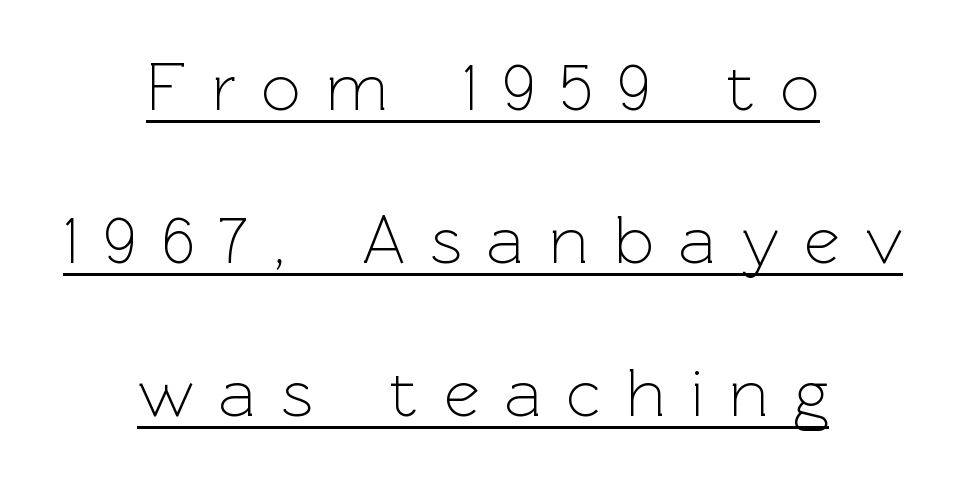
Q: Is the text bold? A: No.
Q: Is the text italic (slanted)? A: No, it is upright.
Q: Is the typeface a serif or a sans-serif typeface? A: Sans-serif.
Q: Is the text underlined? A: Yes.
Q: How is the paragraph aligned? A: Centered.
Q: Is the spacing between letters normal or unusually wide? A: Unusually wide.
Q: Is the spacing between lines tight, normal or loose? A: Loose.
Q: Width (condensed, normal, or wide)? A: Normal.
Q: x-height? A: Medium.
Q: Monospaced? A: No.
